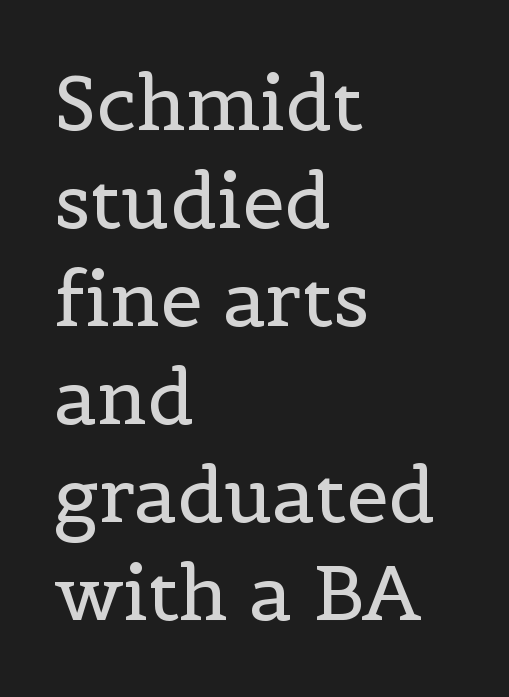
Q: Is the text bold? A: No.
Q: Is the text italic (slanted)? A: No, it is upright.
Q: Is the typeface a serif or a sans-serif typeface? A: Serif.
Q: Is the text underlined? A: No.
Q: How is the paragraph aligned? A: Left-aligned.
Q: Is the spacing between letters normal or unusually wide? A: Normal.
Q: Is the spacing between lines tight, normal or loose? A: Normal.
Q: Width (condensed, normal, or wide)? A: Normal.
Q: x-height? A: Medium.
Q: Monospaced? A: No.
